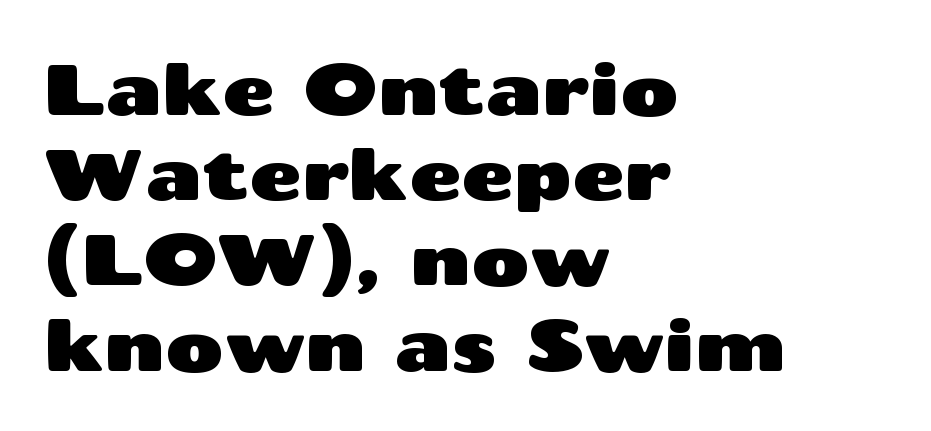
Nobody drew a line under any word here. Every row of glyphs begins at an identical x-position on the left. These lines are composed in type without serifs. The font's upright variant was chosen for this text. The tracking reads as untouched default to a designer's eye. Is this a fixed-width face? No — the glyphs have proportional, varying widths.
